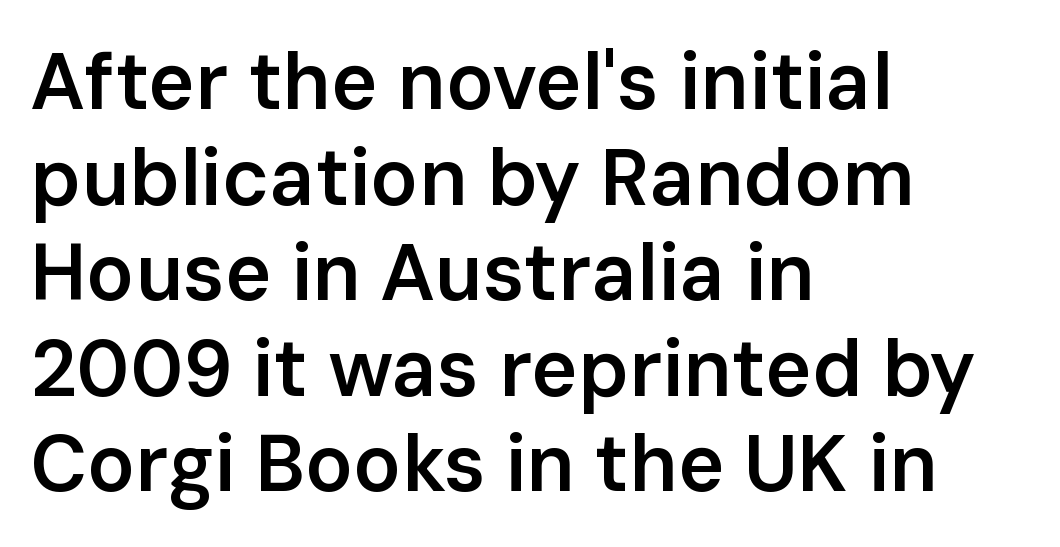
{"serif": "no", "italic": "no", "bold": "semi", "weight": "semibold", "width": "normal", "stroke_contrast": "low", "x_height": "medium", "monospaced": "no", "underline": "no", "align": "left", "line_spacing_ratio": 1.21, "letter_spacing": "normal", "letter_spacing_em": 0.0, "glyph_px": 79}
